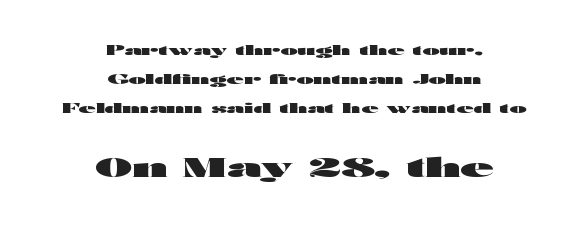
{"italic": "no", "bold": "yes", "underline": "no", "align": "center", "line_spacing": "loose", "line_spacing_ratio": 2.06, "letter_spacing": "normal", "letter_spacing_em": 0.0, "larger_block": "second", "size_ratio": 1.93, "glyph_px": 27}
